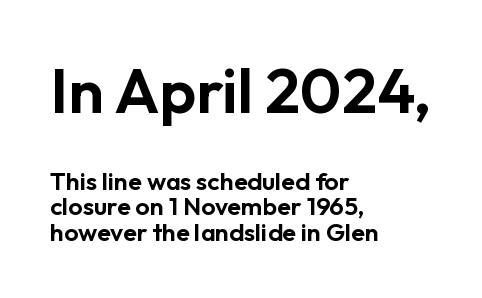
Font category for this specimen: sans-serif. The passage shown begins with its larger block and ends with its smaller one. Is this a fixed-width face? No — the glyphs have proportional, varying widths. Casual observation: everything's shoved over to the left.
